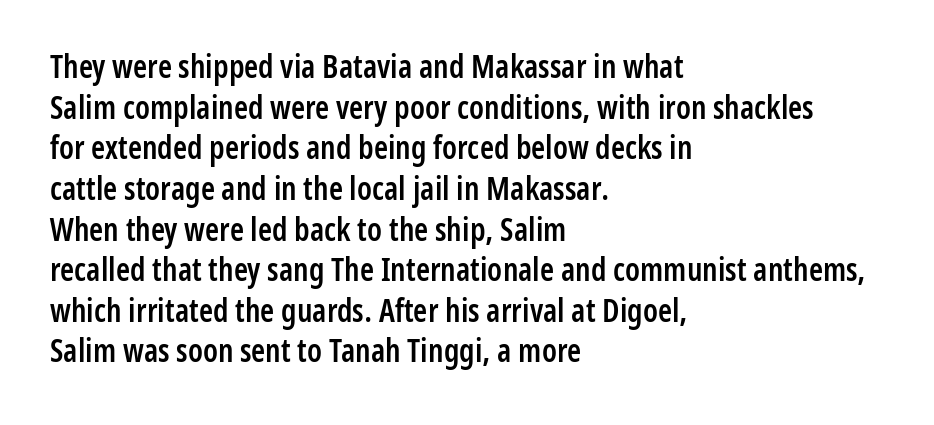
The image shows 32 px semibold, condensed sans-serif type, upright; set left-aligned, normal line spacing (1.27x), normal letter spacing, not underlined; low stroke contrast and a medium x-height.
